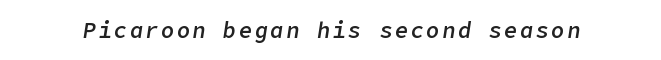
The image shows 22 px text type, italic (leaning right); set not underlined.
